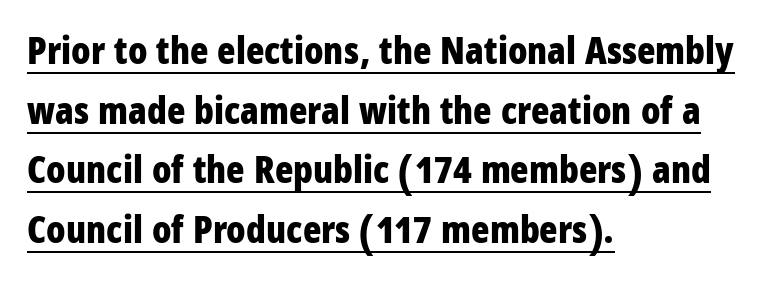
What's the leading like? Ordinary, nothing unusual. The glyphs are accompanied by a horizontal stroke just below them. Tracking value appears to be zero — textbook default spacing. Alignment: flush left.
